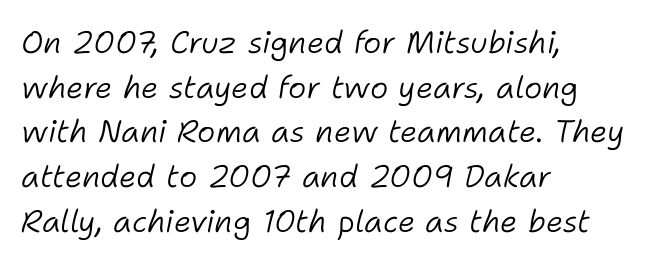
The strokes carry an ordinary text weight at most. The baseline area is clear. Characters are canted at an angle relative to the baseline's perpendicular. In terms of letterspacing, this is plain default setting.
